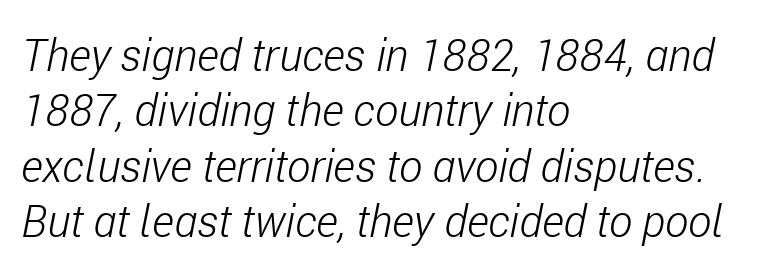
{"italic": "yes", "lean": "right", "slant_degrees": 11, "bold": "no", "weight": "light", "width": "condensed", "stroke_contrast": "low", "x_height": "medium", "monospaced": "no", "underline": "no", "align": "left", "line_spacing": "normal", "line_spacing_ratio": 1.26, "letter_spacing": "normal", "letter_spacing_em": 0.0, "glyph_px": 44}
